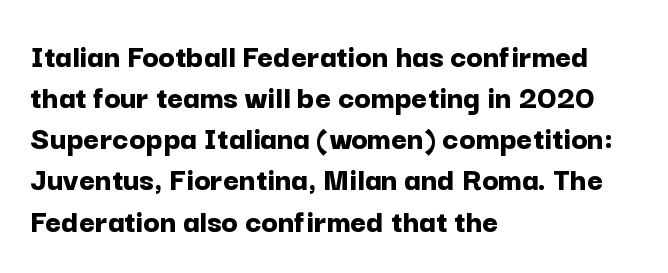
{"serif": "no", "italic": "no", "bold": "yes", "weight": "bold", "width": "normal", "stroke_contrast": "low", "x_height": "medium", "monospaced": "no", "underline": "no", "align": "left", "line_spacing_ratio": 1.21, "letter_spacing": "normal", "letter_spacing_em": 0.0, "glyph_px": 34}
